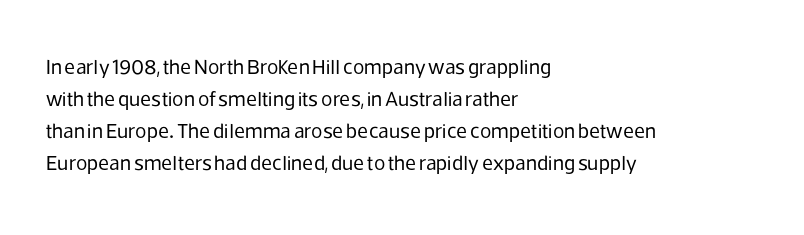
Q: Is the text bold? A: No.
Q: Is the text italic (slanted)? A: No, it is upright.
Q: Is the text underlined? A: No.
Q: How is the paragraph aligned? A: Left-aligned.
Q: Is the spacing between letters normal or unusually wide? A: Normal.
Q: Is the spacing between lines tight, normal or loose? A: Normal.
